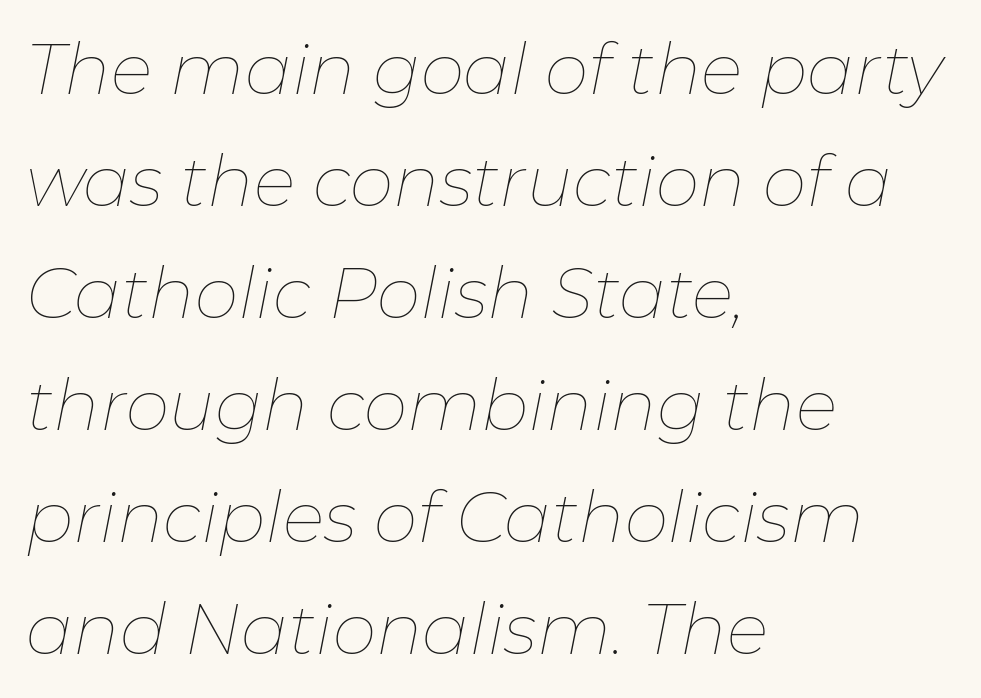
Each letter keeps its own natural width here, so spacing adapts to shape. Does extra space separate the letters? No, they use regular spacing. Unbolded letterforms with no extra heft. These lines stack with their left ends in a neat column. Is there much room between lines? A standard amount, neither cramped nor airy.
